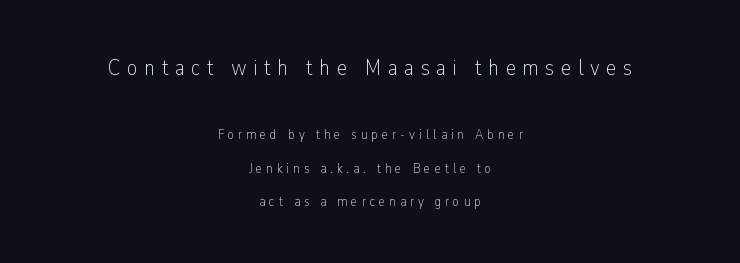
{"italic": "no", "bold": "no", "underline": "no", "align": "center", "line_spacing": "loose", "line_spacing_ratio": 2.39, "letter_spacing": "wide", "letter_spacing_em": 0.29, "larger_block": "first", "size_ratio": 1.64, "glyph_px": 23}
